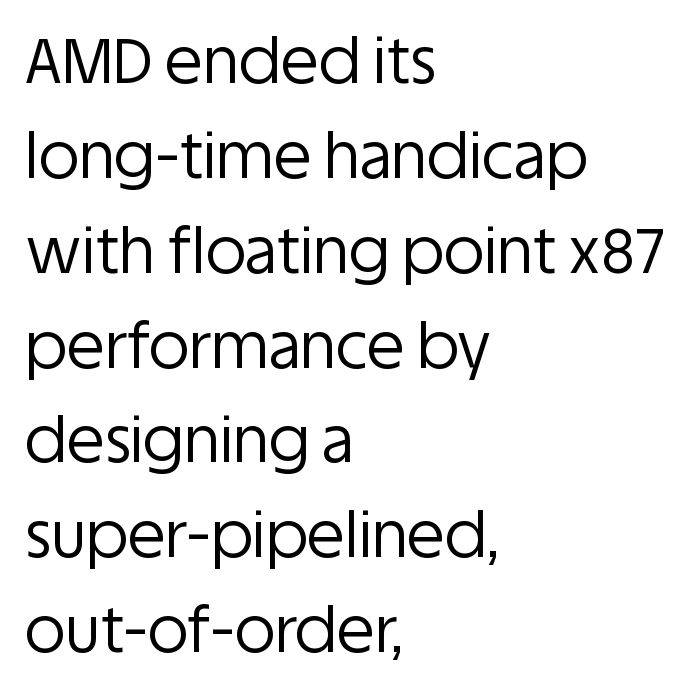
{"serif": "no", "italic": "no", "bold": "no", "weight": "regular", "width": "normal", "stroke_contrast": "low", "x_height": "large", "monospaced": "no", "underline": "no", "align": "left", "line_spacing": "normal", "line_spacing_ratio": 1.53, "letter_spacing": "normal", "letter_spacing_em": 0.0, "glyph_px": 62}
